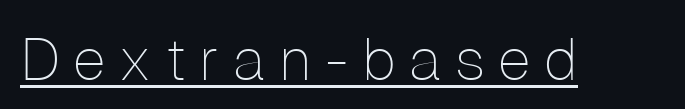
Q: Is the text bold? A: No.
Q: Is the text italic (slanted)? A: No, it is upright.
Q: Is the typeface a serif or a sans-serif typeface? A: Sans-serif.
Q: Is the text underlined? A: Yes.
Q: Is the spacing between letters normal or unusually wide? A: Unusually wide.
Q: Width (condensed, normal, or wide)? A: Normal.
Q: Stroke contrast? A: Low.
Q: x-height? A: Medium.
Q: Monospaced? A: No.
